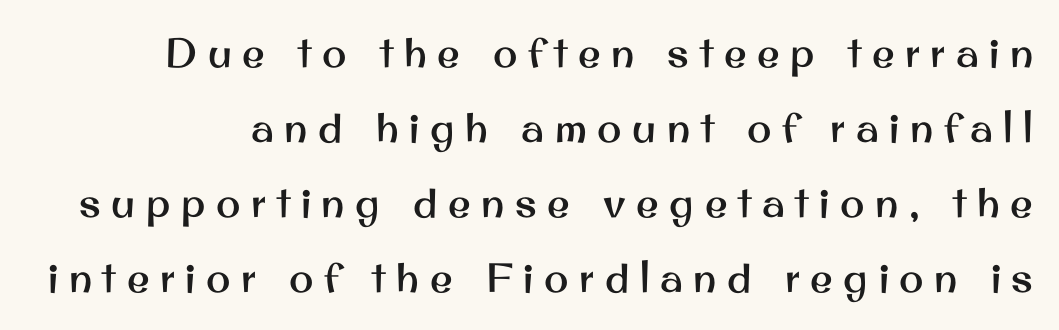
The image shows 41 px sans-serif type, upright; set line spacing 1.83x, unusually wide letter spacing (+0.26 em), not underlined; medium stroke contrast and a small x-height.
